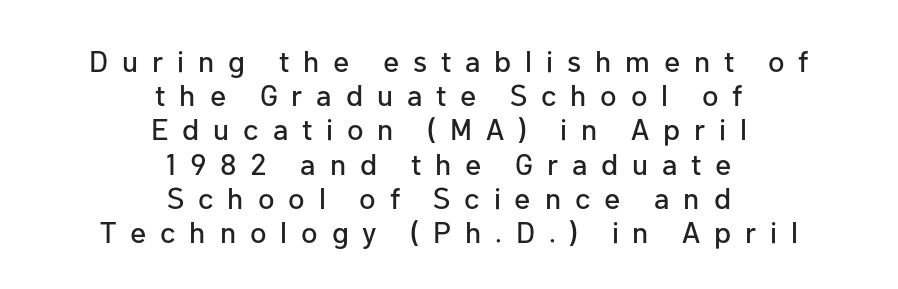
The image shows 30 px sans-serif type, upright; set centered, tight line spacing (1.14x), unusually wide letter spacing (+0.46 em), not underlined; low stroke contrast and a medium x-height.
